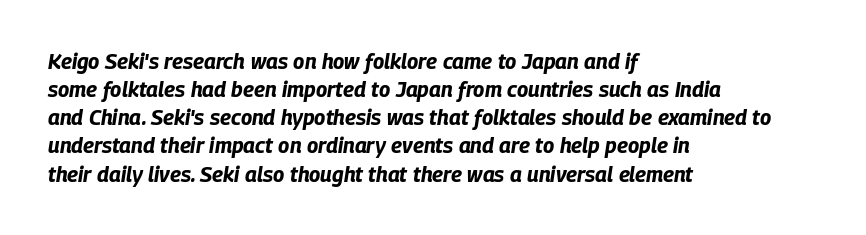
Weight: bold. These lines keep a tight, regular rhythm from letter to letter. The rendering uses a moderate line-height, typical for paragraphs. Line starts are locked; line ends wander. The words here are not underlined. These lines were composed using italics.
